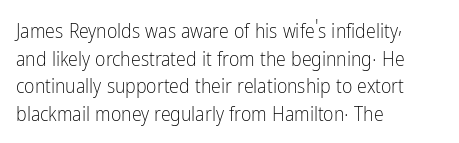
Q: Is the text bold? A: No.
Q: Is the text italic (slanted)? A: No, it is upright.
Q: Is the text underlined? A: No.
Q: How is the paragraph aligned? A: Left-aligned.
Q: Is the spacing between letters normal or unusually wide? A: Normal.
Q: Is the spacing between lines tight, normal or loose? A: Normal.
